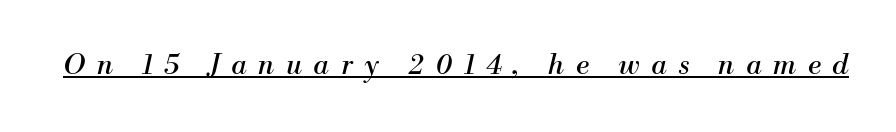
{"serif": "yes", "italic": "yes", "lean": "right", "slant_degrees": 13, "bold": "no", "weight": "regular", "width": "normal", "stroke_contrast": "medium", "x_height": "small", "monospaced": "no", "underline": "yes", "letter_spacing": "wide", "letter_spacing_em": 0.42, "glyph_px": 28}
